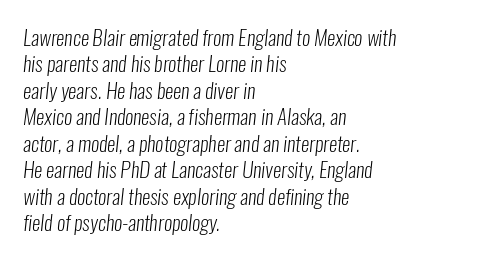
{"bold": "no", "underline": "no", "align": "left", "line_spacing": "normal", "line_spacing_ratio": 1.26, "letter_spacing": "normal", "letter_spacing_em": 0.0, "glyph_px": 21}
